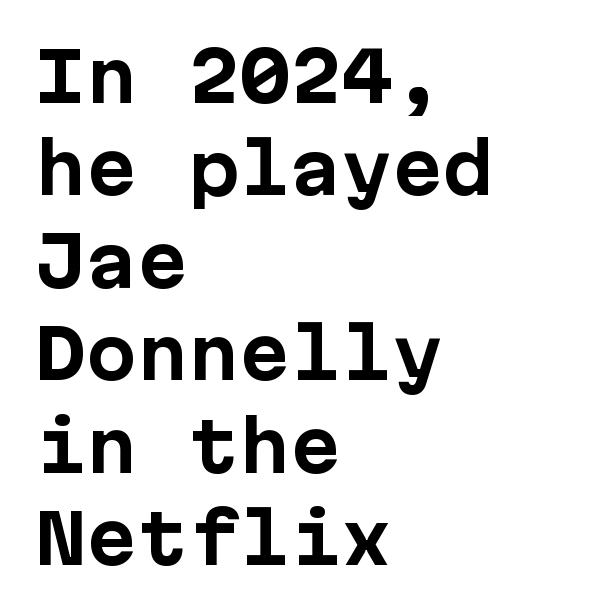
Left-aligned paragraph, ragged on the right. The passage shown is typed in a monospace face where columns stay perfectly aligned. To sum up the face: it is a sans, with no serifs. Designer's note — italics off, roman on. Is the type bold? Yes — the strokes are clearly thick and heavy.
